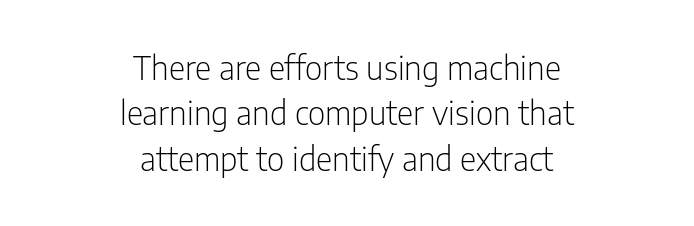
Q: Is the text bold? A: No.
Q: Is the text italic (slanted)? A: No, it is upright.
Q: Is the typeface a serif or a sans-serif typeface? A: Sans-serif.
Q: Is the text underlined? A: No.
Q: How is the paragraph aligned? A: Centered.
Q: Is the spacing between letters normal or unusually wide? A: Normal.
Q: Is the spacing between lines tight, normal or loose? A: Normal.
Q: Width (condensed, normal, or wide)? A: Condensed.
Q: Stroke contrast? A: Low.
Q: x-height? A: Medium.
Q: Monospaced? A: No.
